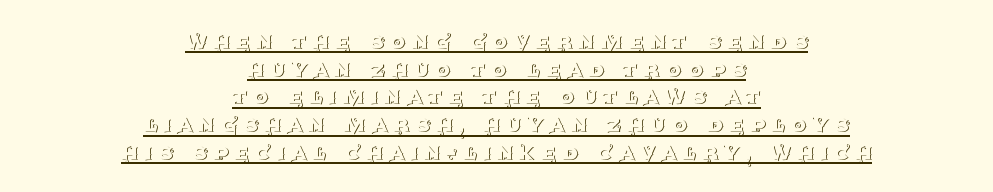
Caption: face not bold, strokes unweighted. Summary of vertical rhythm: compact, with narrow interline spacing. The whitespace from short lines is split evenly between both sides. Words appear elongated and porous because spacing is wide. Decoration check: the copy is underlined. Nope, not italic — everything's standing straight.
